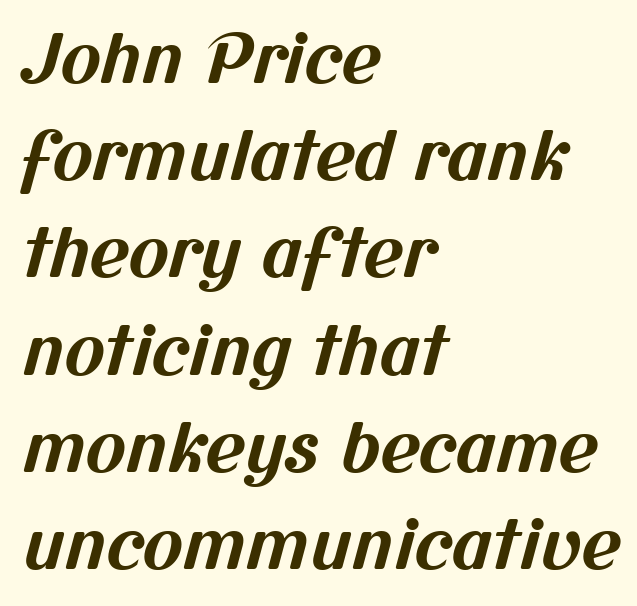
The image shows 68 px bold sans-serif type; set left-aligned, normal line spacing (1.43x), normal letter spacing, not underlined; medium stroke contrast and a medium x-height.
